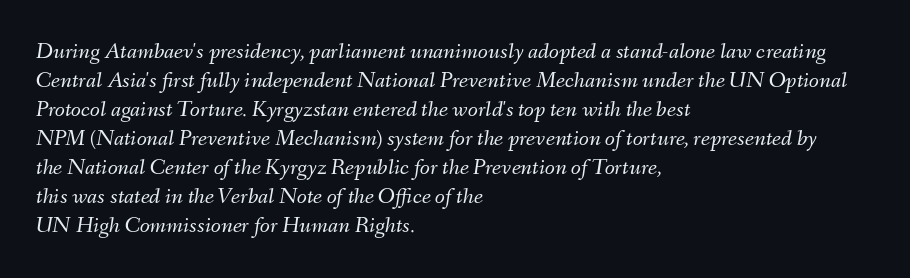
The baseline area is clear. Rendered with sloped, italic letterforms. Casual observation: everything's shoved over to the left. If you measured baseline to baseline, you'd find a middling distance. No extra ink here — the face is not bold. Does extra space separate the letters? No, they use regular spacing.
